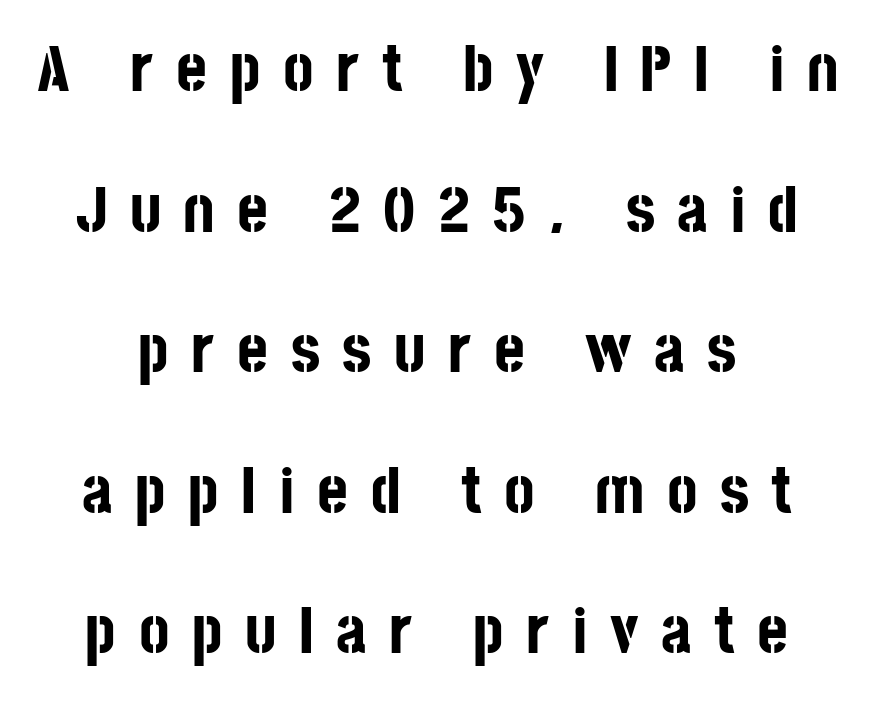
{"serif": "no", "italic": "no", "bold": "yes", "weight": "bold", "width": "condensed", "stroke_contrast": "low", "x_height": "large", "monospaced": "no", "underline": "no", "align": "center", "line_spacing": "loose", "line_spacing_ratio": 2.13, "letter_spacing": "wide", "letter_spacing_em": 0.34, "glyph_px": 66}
